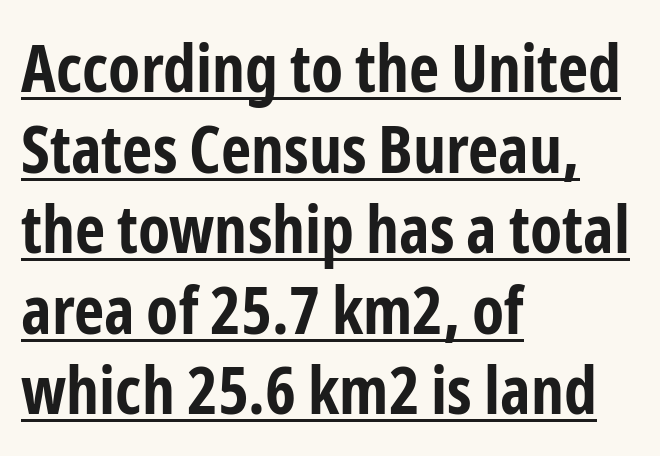
Q: Is the text bold? A: Yes.
Q: Is the text italic (slanted)? A: No, it is upright.
Q: Is the typeface a serif or a sans-serif typeface? A: Sans-serif.
Q: Is the text underlined? A: Yes.
Q: How is the paragraph aligned? A: Left-aligned.
Q: Is the spacing between letters normal or unusually wide? A: Normal.
Q: Width (condensed, normal, or wide)? A: Condensed.
Q: Stroke contrast? A: Low.
Q: x-height? A: Medium.
Q: Monospaced? A: No.
